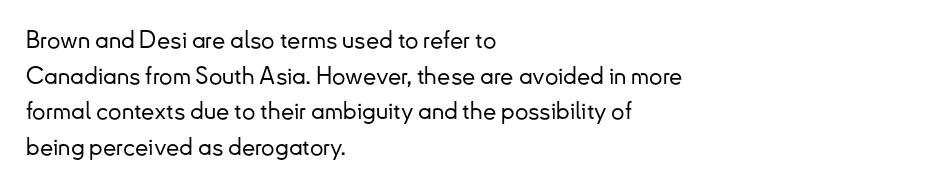
The image shows 24 px text type, upright; set left-aligned, normal line spacing (1.48x), normal letter spacing, not underlined.
